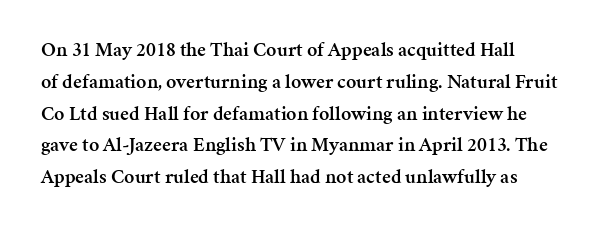
The image shows 20 px text type, upright; set normal line spacing (1.59x), normal letter spacing, not underlined.
